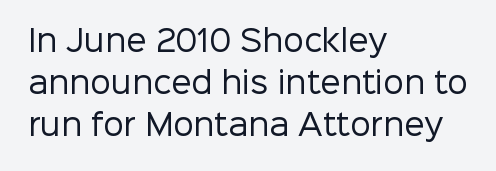
Think of a printed novel: that variable character pitch is what you see here. The weight tops out at a normal text grade. Evenly set lines give the paragraph a standard silhouette. The letters stand upright; this is a roman face. No word sits above an underline.
